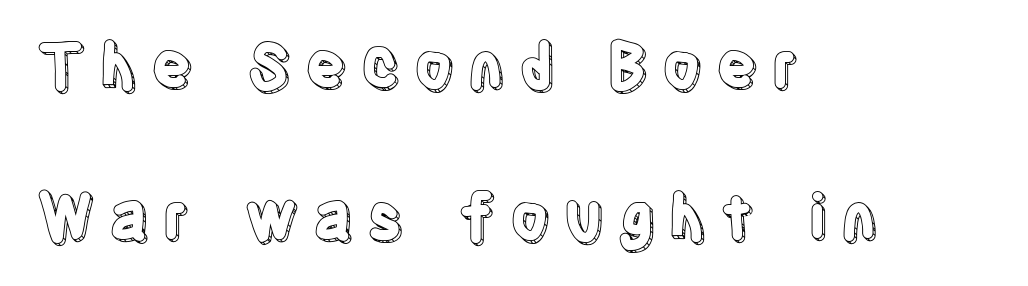
The image shows 62 px condensed type, upright; set left-aligned, loose line spacing (2.43x), unusually wide letter spacing (+0.21 em), not underlined; a large x-height.
